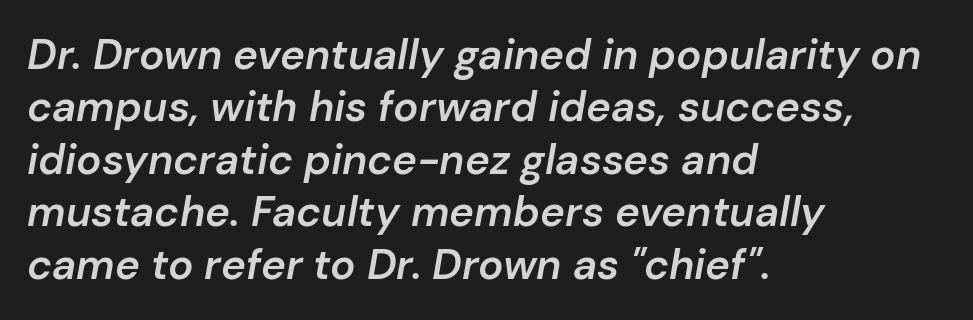
{"italic": "yes", "lean": "right", "slant_degrees": 10, "bold": "semi", "weight": "semibold", "width": "normal", "stroke_contrast": "low", "x_height": "medium", "monospaced": "no", "underline": "no", "align": "left", "line_spacing": "normal", "line_spacing_ratio": 1.25, "letter_spacing": "normal", "letter_spacing_em": 0.0, "glyph_px": 42}
